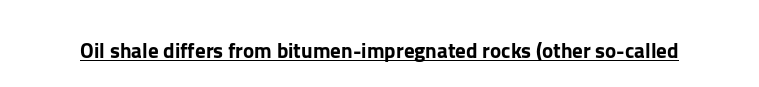
Q: Is the text italic (slanted)? A: No, it is upright.
Q: Is the text underlined? A: Yes.
Q: Is the spacing between letters normal or unusually wide? A: Normal.
